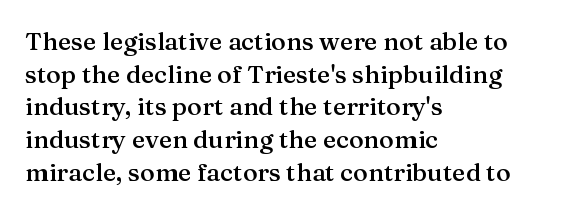
{"italic": "no", "bold": "semi", "underline": "no", "align": "left", "line_spacing": "normal", "line_spacing_ratio": 1.31, "letter_spacing": "normal", "letter_spacing_em": 0.0, "glyph_px": 25}
